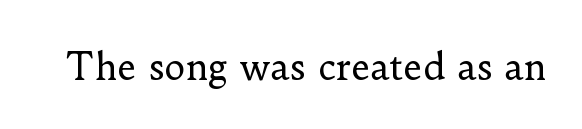
{"serif": "yes", "italic": "no", "bold": "no", "weight": "regular", "width": "normal", "stroke_contrast": "low", "x_height": "small", "monospaced": "no", "underline": "no", "letter_spacing": "normal", "letter_spacing_em": 0.0, "glyph_px": 36}
